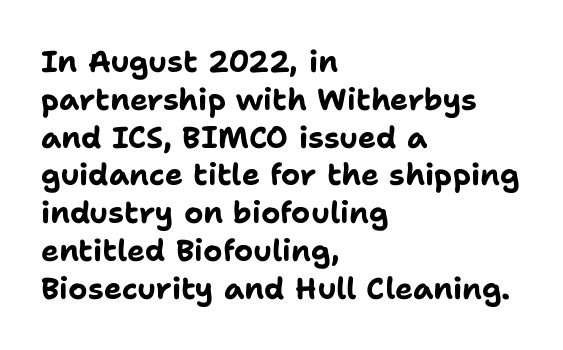
The image shows 30 px bold sans-serif type, upright; set left-aligned, normal line spacing (1.26x), normal letter spacing, not underlined; low stroke contrast and a medium x-height.
